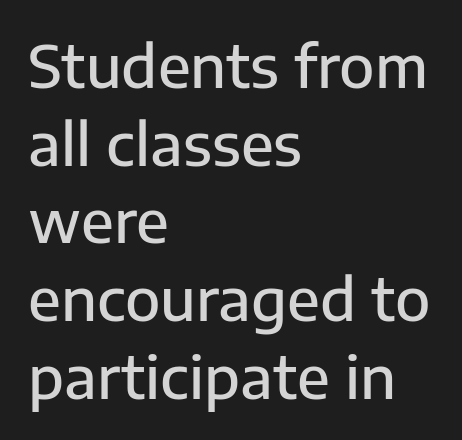
The image shows 58 px semibold sans-serif type, upright; set left-aligned, normal line spacing (1.34x), normal letter spacing, not underlined; low stroke contrast and a medium x-height.
